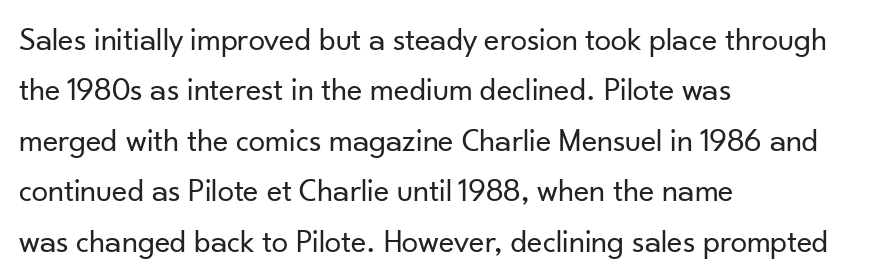
{"serif": "no", "italic": "no", "bold": "no", "weight": "regular", "width": "normal", "stroke_contrast": "low", "x_height": "small", "monospaced": "no", "underline": "no", "align": "left", "line_spacing": "normal", "line_spacing_ratio": 1.53, "letter_spacing": "normal", "letter_spacing_em": 0.0, "glyph_px": 33}
